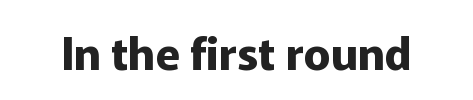
The image shows 45 px bold sans-serif type, upright; set normal letter spacing, not underlined; low stroke contrast and a medium x-height.
